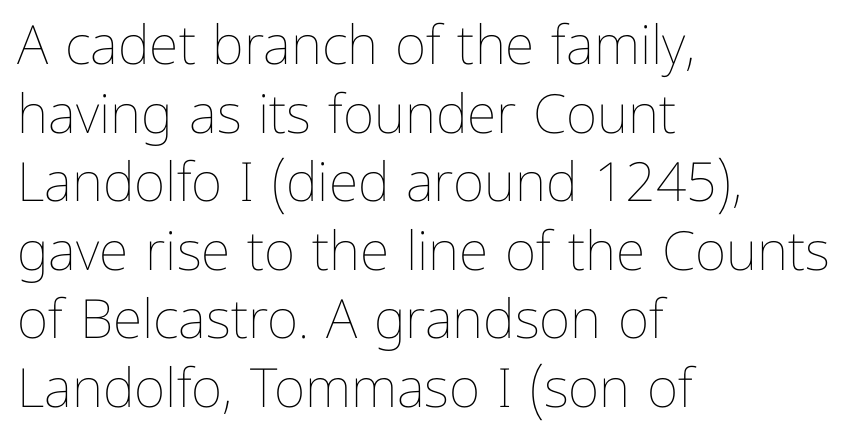
Q: Is the text bold? A: No.
Q: Is the text italic (slanted)? A: No, it is upright.
Q: Is the text underlined? A: No.
Q: How is the paragraph aligned? A: Left-aligned.
Q: Is the spacing between letters normal or unusually wide? A: Normal.
Q: Is the spacing between lines tight, normal or loose? A: Normal.
Q: Width (condensed, normal, or wide)? A: Normal.
Q: Stroke contrast? A: Low.
Q: x-height? A: Medium.
Q: Monospaced? A: No.
